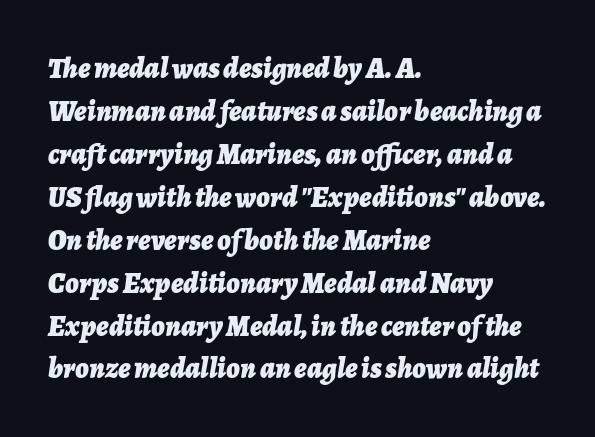
{"italic": "yes", "lean": "right", "slant_degrees": 7, "bold": "yes", "weight": "bold", "width": "normal", "stroke_contrast": "low", "x_height": "medium", "monospaced": "no", "underline": "no", "align": "left", "line_spacing": "normal", "line_spacing_ratio": 1.48, "letter_spacing": "normal", "letter_spacing_em": 0.0, "glyph_px": 29}
